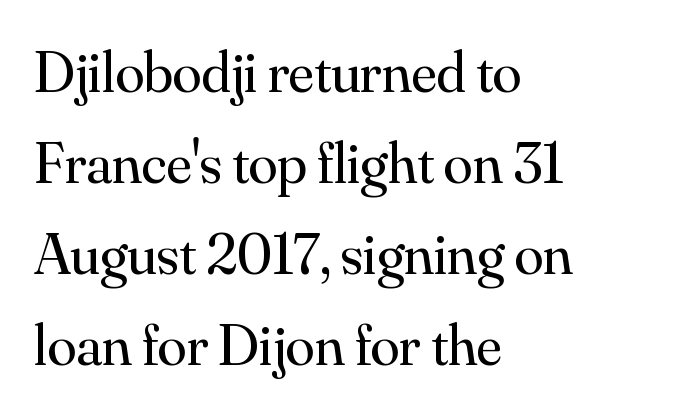
Q: Is the text bold? A: No.
Q: Is the text italic (slanted)? A: No, it is upright.
Q: Is the typeface a serif or a sans-serif typeface? A: Serif.
Q: Is the text underlined? A: No.
Q: How is the paragraph aligned? A: Left-aligned.
Q: Is the spacing between letters normal or unusually wide? A: Normal.
Q: Is the spacing between lines tight, normal or loose? A: Normal.
Q: Width (condensed, normal, or wide)? A: Normal.
Q: Stroke contrast? A: Medium.
Q: x-height? A: Small.
Q: Monospaced? A: No.
